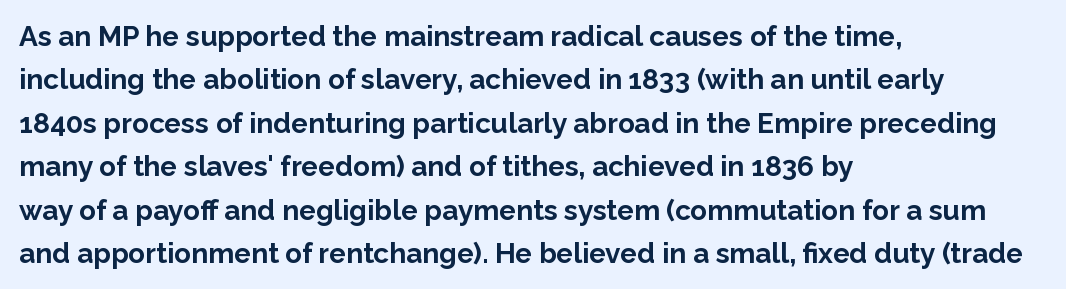
{"serif": "no", "italic": "no", "bold": "yes", "weight": "bold", "width": "normal", "stroke_contrast": "low", "x_height": "medium", "monospaced": "no", "underline": "no", "align": "left", "line_spacing": "normal", "line_spacing_ratio": 1.55, "letter_spacing": "normal", "letter_spacing_em": 0.0, "glyph_px": 28}
